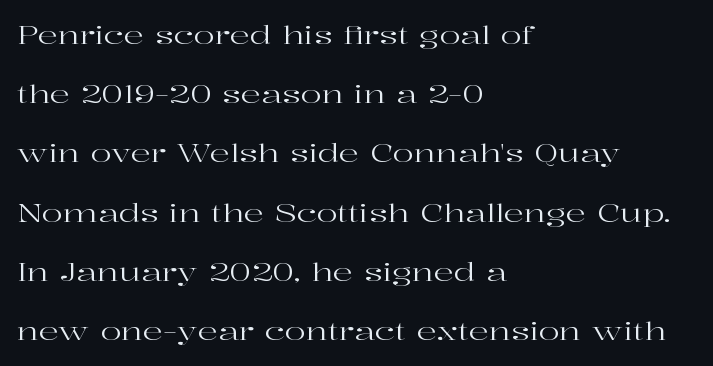
The image shows 25 px text type, upright; set left-aligned, loose line spacing (2.37x), normal letter spacing, not underlined.
